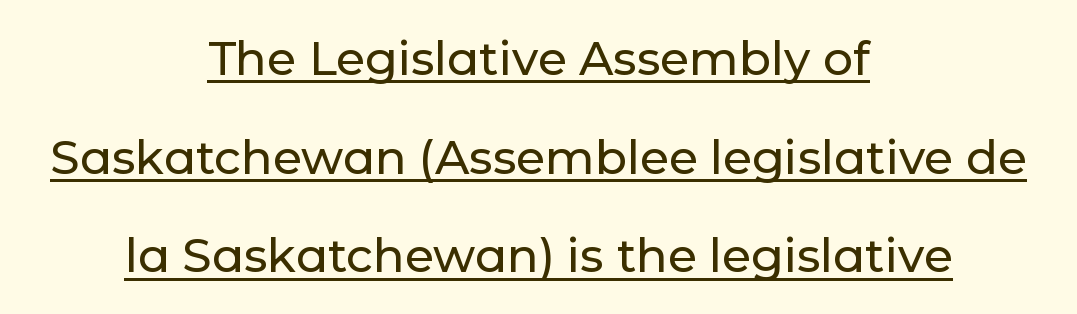
The image shows 47 px sans-serif type, upright; set centered, loose line spacing (2.1x), normal letter spacing, underlined; low stroke contrast and a medium x-height.
